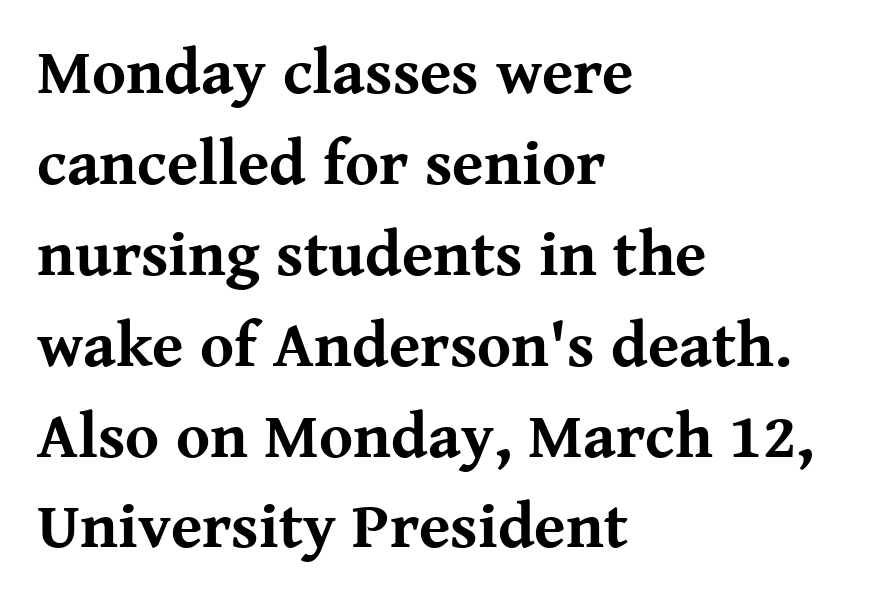
Q: Is the text bold? A: Yes.
Q: Is the text italic (slanted)? A: No, it is upright.
Q: Is the typeface a serif or a sans-serif typeface? A: Serif.
Q: Is the text underlined? A: No.
Q: How is the paragraph aligned? A: Left-aligned.
Q: Is the spacing between letters normal or unusually wide? A: Normal.
Q: Is the spacing between lines tight, normal or loose? A: Normal.
Q: Width (condensed, normal, or wide)? A: Normal.
Q: Stroke contrast? A: Medium.
Q: x-height? A: Medium.
Q: Monospaced? A: No.
